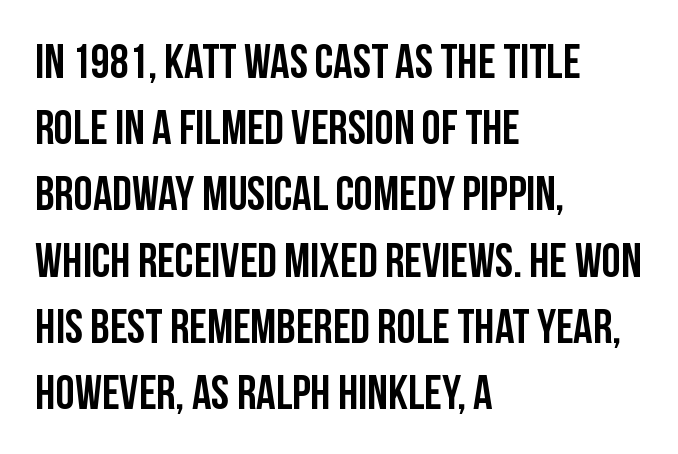
Q: Is the text italic (slanted)? A: No, it is upright.
Q: Is the typeface a serif or a sans-serif typeface? A: Sans-serif.
Q: Is the text underlined? A: No.
Q: How is the paragraph aligned? A: Left-aligned.
Q: Is the spacing between letters normal or unusually wide? A: Normal.
Q: Is the spacing between lines tight, normal or loose? A: Normal.
Q: Width (condensed, normal, or wide)? A: Condensed.
Q: Stroke contrast? A: Low.
Q: x-height? A: Large.
Q: Monospaced? A: No.
